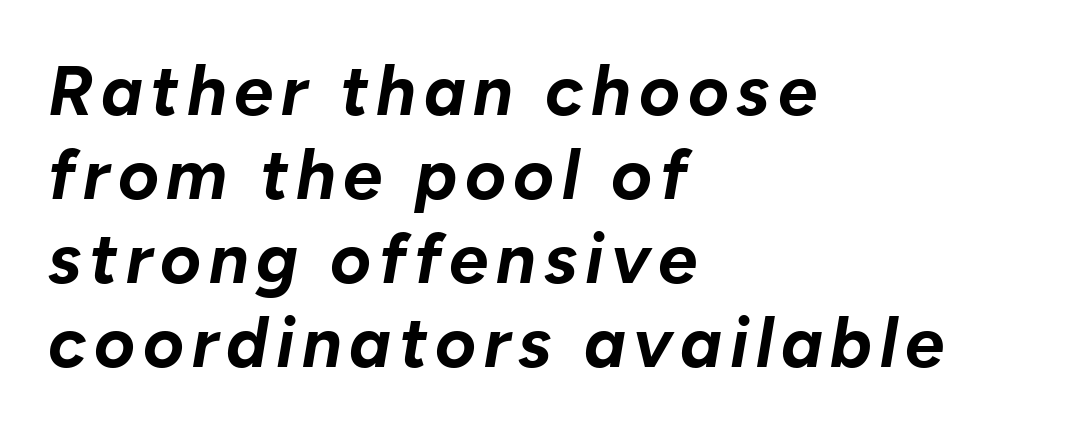
A full-strength bold gives these letters their thick strokes. No word sits above an underline. A typesetter would mark this as italic. This rendering uses left alignment, leaving the right contour irregular. These lines are rendered in a variable-pitch font.
